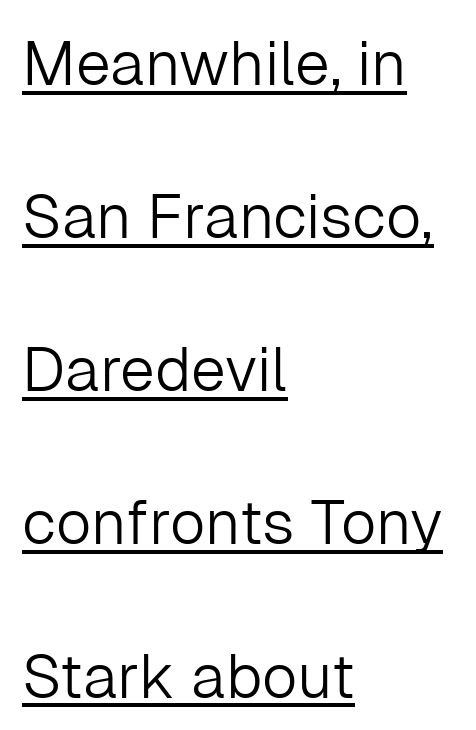
No italicization has been applied; the sample stays upright. Decoration check: the copy is underlined. Letter spacing: default. The font family rendered here belongs to the sans-serif group. Airy leading.
